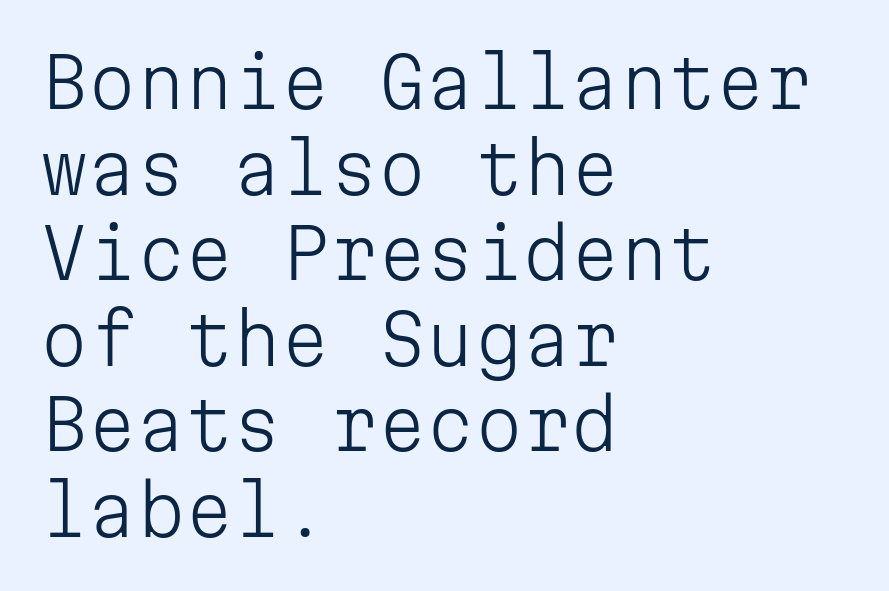
{"serif": "no", "italic": "no", "bold": "no", "weight": "light", "width": "normal", "stroke_contrast": "low", "x_height": "medium", "monospaced": "yes", "underline": "no", "align": "left", "line_spacing_ratio": 1.24, "letter_spacing": "normal", "letter_spacing_em": 0.0, "glyph_px": 69}
